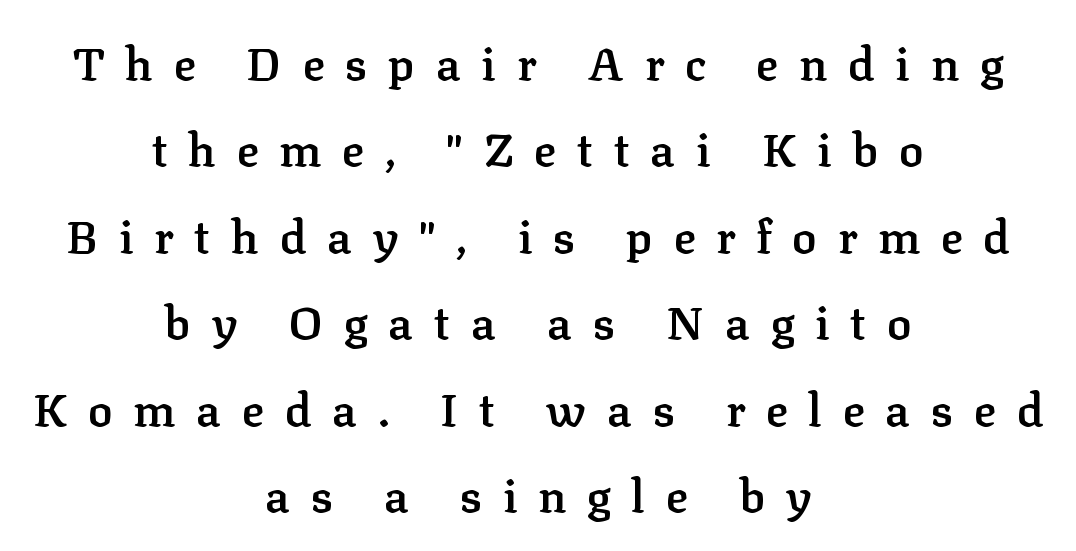
The image shows 46 px semibold serif type, upright; set centered, line spacing 1.88x, unusually wide letter spacing (+0.45 em), not underlined; low stroke contrast and a medium x-height.
